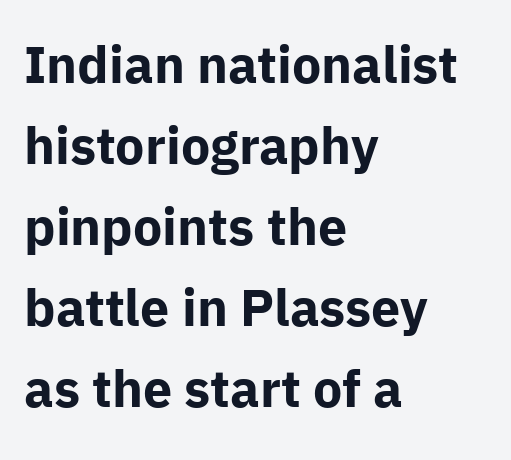
{"serif": "no", "italic": "no", "bold": "yes", "weight": "bold", "width": "normal", "stroke_contrast": "low", "x_height": "medium", "monospaced": "no", "underline": "no", "align": "left", "line_spacing": "normal", "line_spacing_ratio": 1.56, "letter_spacing": "normal", "letter_spacing_em": 0.0, "glyph_px": 52}
